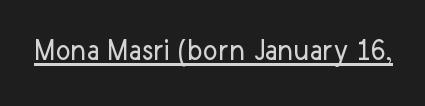
The image shows 32 px regular-weight sans-serif type, upright; set normal letter spacing, underlined; low stroke contrast and a medium x-height.
